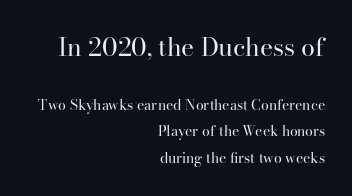
Q: Is the text bold? A: No.
Q: Is the text italic (slanted)? A: No, it is upright.
Q: Is the text underlined? A: No.
Q: How is the paragraph aligned? A: Right-aligned.
Q: Is the spacing between letters normal or unusually wide? A: Normal.
Q: Which block of text is set in a larger size, the first (top) or the second (bottom)? A: The first (top) one.
